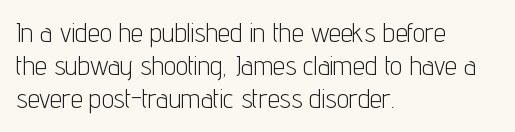
The zone under the glyphs is completely vacant. The passage is arranged the way most books set body copy — flush left. The type sits square on the baseline with zero lean. Weight: in the light-to-regular range. In terms of letterspacing, this is plain default setting.
